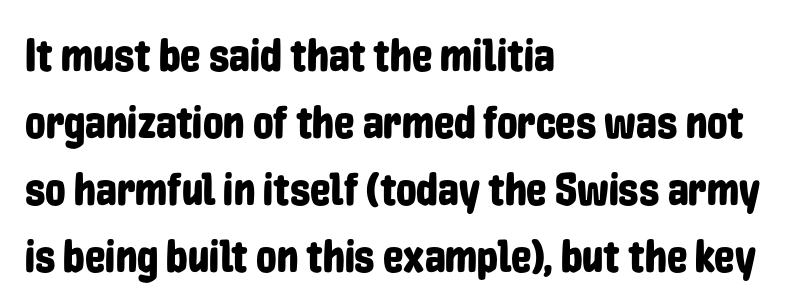
The image shows 46 px condensed sans-serif type, upright; set left-aligned, normal line spacing (1.46x), normal letter spacing, not underlined; low stroke contrast and a medium x-height.
